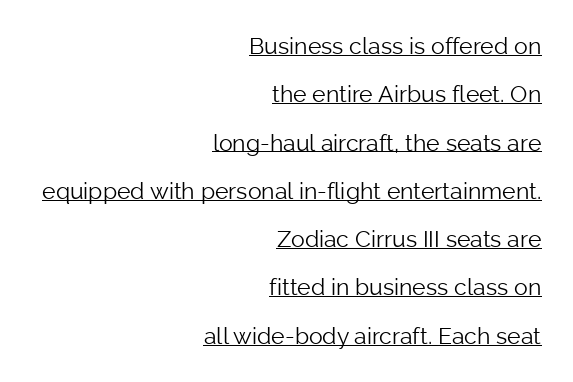
The face used here appears with an underline applied. Observe the ordinary spacing: letters are neighbours, not strangers. Honestly, the rows look like they've been pulled way apart. The strokes carry an ordinary text weight at most.
